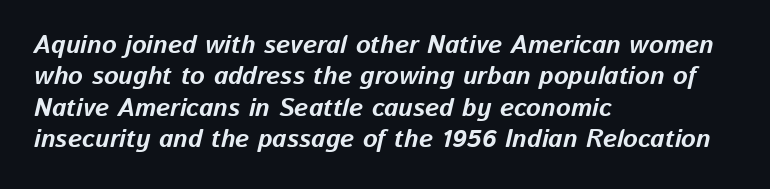
Letter spacing: default. The face used here has a pronounced slope to its letters. Weight check: bold — yes, fully. The paragraph shown leans on its left margin. Decoration check: the copy has no underline.
